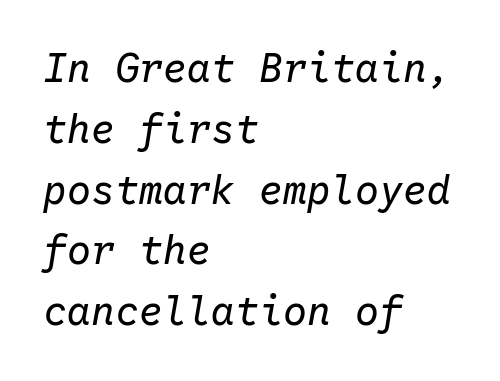
Q: Is the text bold? A: No.
Q: Is the text italic (slanted)? A: Yes, it leans right by about 10 degrees.
Q: Is the text underlined? A: No.
Q: How is the paragraph aligned? A: Left-aligned.
Q: Is the spacing between letters normal or unusually wide? A: Normal.
Q: Is the spacing between lines tight, normal or loose? A: Normal.
Q: Width (condensed, normal, or wide)? A: Normal.
Q: Stroke contrast? A: Low.
Q: x-height? A: Medium.
Q: Monospaced? A: Yes.
